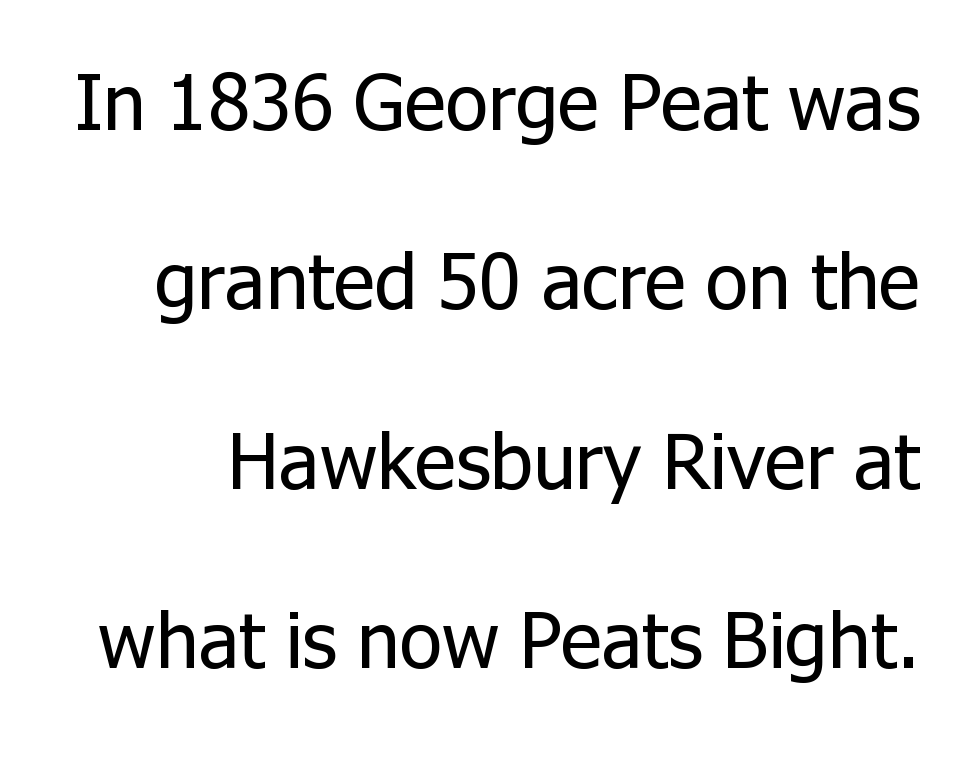
The image shows 79 px regular-weight sans-serif type, upright; set loose line spacing (2.27x), normal letter spacing, not underlined; low stroke contrast and a medium x-height.
